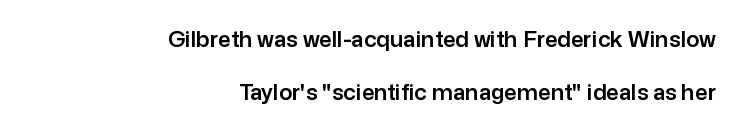
{"italic": "no", "underline": "no", "align": "right", "line_spacing": "loose", "line_spacing_ratio": 2.39, "letter_spacing": "normal", "letter_spacing_em": 0.0, "glyph_px": 22}
